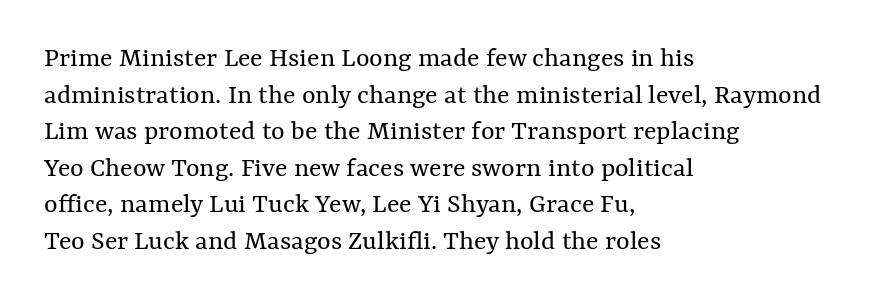
The passage shown is not bold in any degree. How are the letters spaced? Ordinarily, with no added tracking. Is the block centered? No — it sits flush against the left margin. Looks like regular typesetting: each glyph gets only the width it needs. A clean baseline with only descenders dipping below it.
